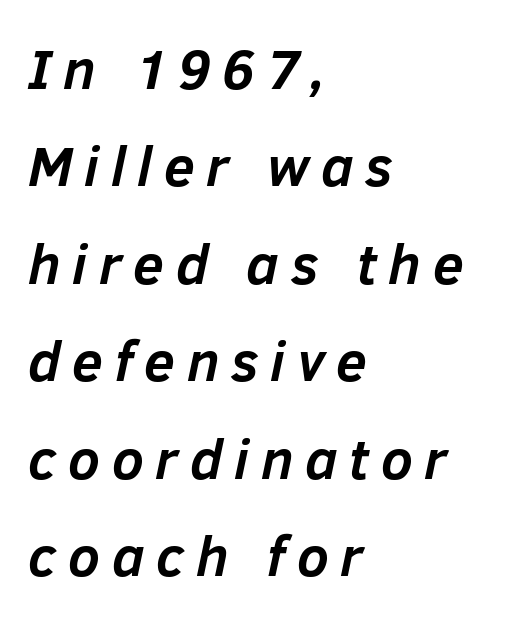
{"italic": "yes", "lean": "right", "slant_degrees": 12, "bold": "yes", "weight": "semibold", "width": "normal", "stroke_contrast": "low", "x_height": "medium", "monospaced": "no", "underline": "no", "align": "left", "line_spacing_ratio": 1.74, "letter_spacing": "wide", "letter_spacing_em": 0.21, "glyph_px": 56}
